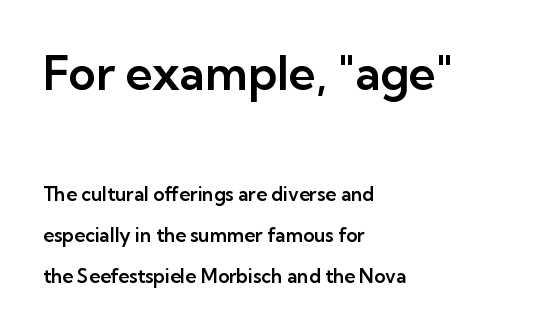
Q: Is the text italic (slanted)? A: No, it is upright.
Q: Is the typeface a serif or a sans-serif typeface? A: Sans-serif.
Q: Is the text underlined? A: No.
Q: How is the paragraph aligned? A: Left-aligned.
Q: Is the spacing between letters normal or unusually wide? A: Normal.
Q: Is the spacing between lines tight, normal or loose? A: Loose.
Q: Which block of text is set in a larger size, the first (top) or the second (bottom)? A: The first (top) one.
Q: Width (condensed, normal, or wide)? A: Normal.
Q: Stroke contrast? A: Low.
Q: x-height? A: Medium.
Q: Monospaced? A: No.
